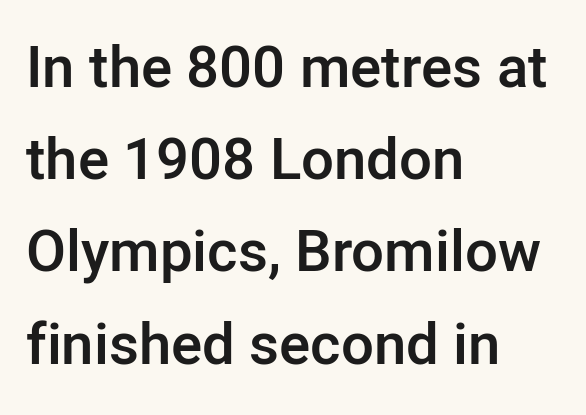
{"serif": "no", "italic": "no", "bold": "semi", "weight": "semibold", "width": "normal", "stroke_contrast": "low", "x_height": "medium", "monospaced": "no", "underline": "no", "align": "left", "line_spacing": "normal", "line_spacing_ratio": 1.59, "letter_spacing": "normal", "letter_spacing_em": 0.0, "glyph_px": 58}
